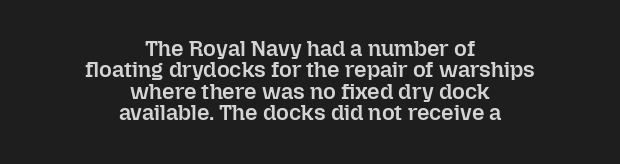
{"italic": "no", "bold": "semi", "underline": "no", "align": "center", "line_spacing": "tight", "line_spacing_ratio": 0.97, "letter_spacing": "normal", "letter_spacing_em": 0.0, "glyph_px": 22}
